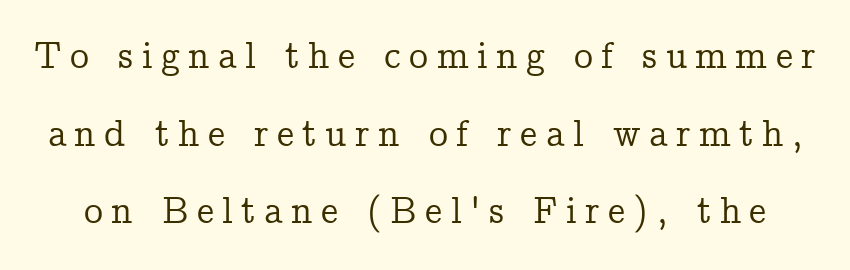
The image shows 38 px serif type, upright; set loose line spacing (2.04x), unusually wide letter spacing (+0.22 em), not underlined; low stroke contrast and a medium x-height.
